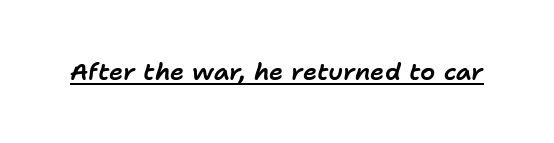
The font's italic variant was chosen for this text. These lines keep a tight, regular rhythm from letter to letter. The glyphs are accompanied by a horizontal stroke just below them.
